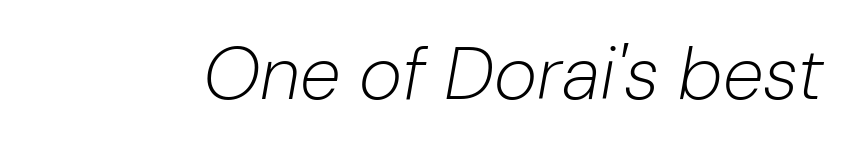
{"italic": "yes", "lean": "right", "slant_degrees": 10, "bold": "no", "weight": "light", "width": "normal", "stroke_contrast": "low", "x_height": "medium", "monospaced": "no", "underline": "no", "letter_spacing": "normal", "letter_spacing_em": 0.0, "glyph_px": 74}
